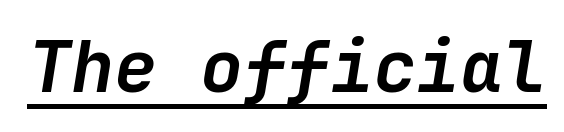
You can see a thin bar hugging the bottom of the glyphs. How heavy is the stroke? Heavy — this is a bold. The line texture is even and compact thanks to regular tracking. Quick note: italic.
